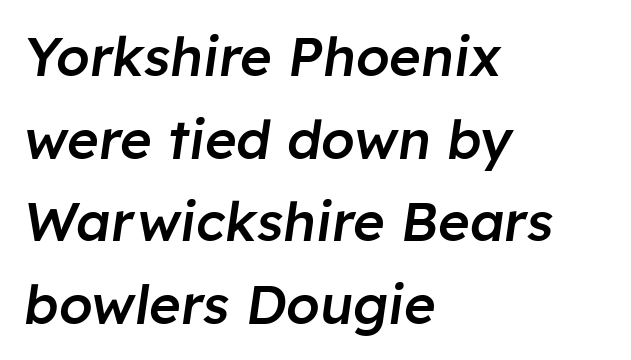
The image shows 54 px semibold type, italic (leaning right); set left-aligned, normal line spacing (1.53x), normal letter spacing, not underlined; low stroke contrast and a medium x-height.
